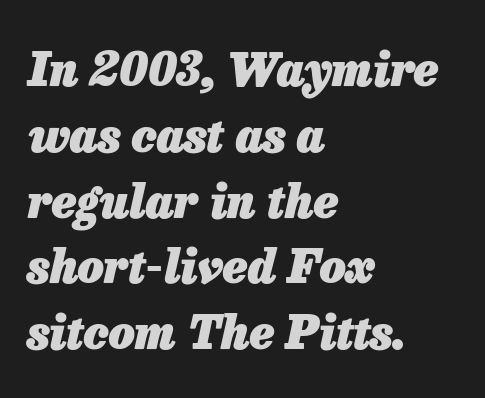
{"italic": "yes", "lean": "right", "slant_degrees": 13, "bold": "yes", "weight": "heavy", "width": "normal", "stroke_contrast": "low", "x_height": "medium", "monospaced": "no", "underline": "no", "align": "left", "line_spacing": "normal", "line_spacing_ratio": 1.43, "letter_spacing": "normal", "letter_spacing_em": 0.0, "glyph_px": 46}
